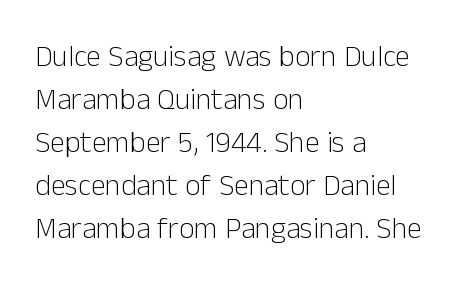
The image shows 30 px light sans-serif type, upright; set left-aligned, normal line spacing (1.43x), normal letter spacing, not underlined; low stroke contrast and a medium x-height.
